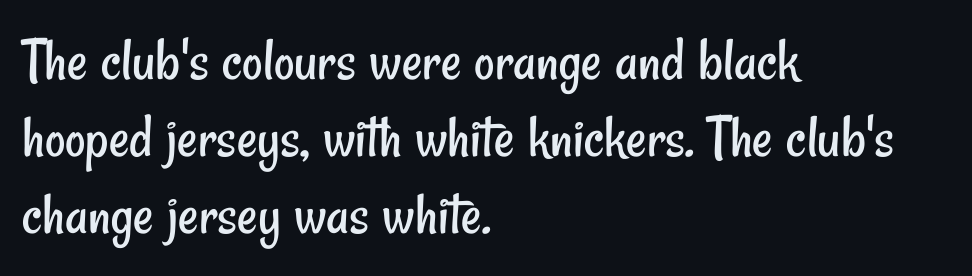
Note the varied advance widths — an 'i' is clearly narrower than an 'm'. Heft: none added — not bold. The compositor pushed each line to the left boundary. The typeface chosen for these lines omits serifs.
